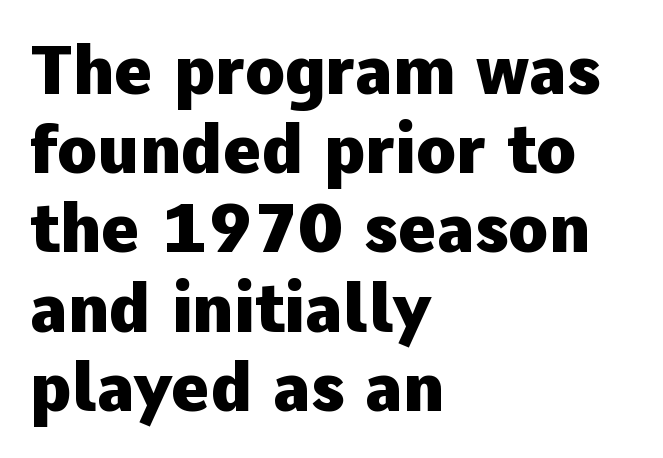
Q: Is the text bold? A: Yes.
Q: Is the text italic (slanted)? A: No, it is upright.
Q: Is the typeface a serif or a sans-serif typeface? A: Sans-serif.
Q: Is the text underlined? A: No.
Q: How is the paragraph aligned? A: Left-aligned.
Q: Is the spacing between letters normal or unusually wide? A: Normal.
Q: Width (condensed, normal, or wide)? A: Normal.
Q: Stroke contrast? A: Low.
Q: x-height? A: Medium.
Q: Monospaced? A: No.
